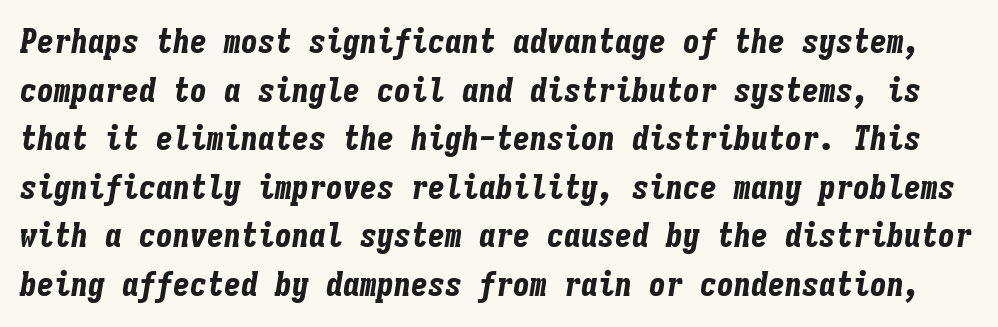
Fixed-width glyphs throughout — classic coding-font behaviour. Notice how thick the strokes are: this is what a full bold looks like. The rendering applies a slant to the glyphs. Clear beneath every line of the passage. Glyph-to-glyph distance matches everyday printed text.
